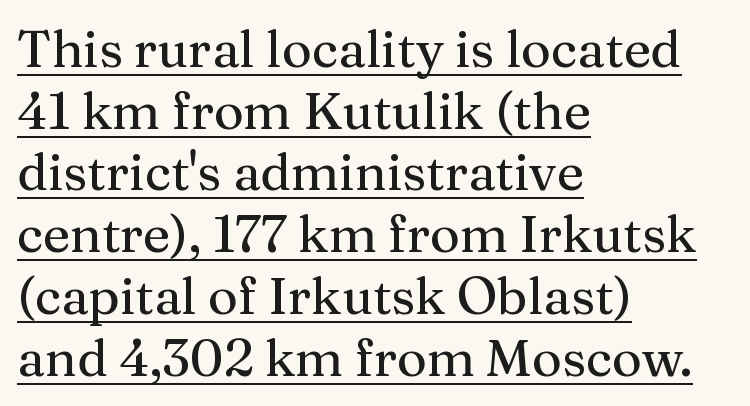
Tall strokes in this sample are plumb rather than angled. Varying glyph widths throughout — classic text-font behaviour. This is underlined copy, the kind a proofreader might mark for attention. Inter-character spacing is left at the font's built-in metrics. Unlike a clean sans, this face finishes its strokes with serifs.
